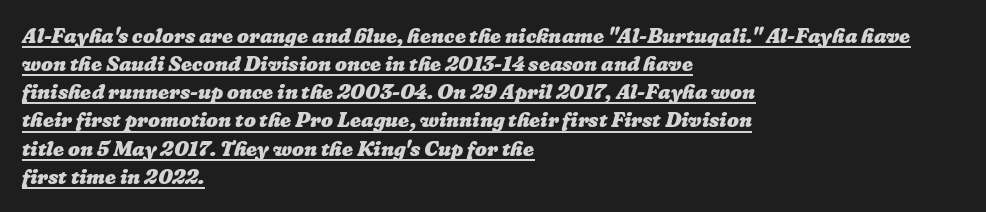
{"bold": "yes", "underline": "yes", "align": "left", "line_spacing": "normal", "line_spacing_ratio": 1.34, "letter_spacing": "normal", "letter_spacing_em": 0.0, "glyph_px": 21}
